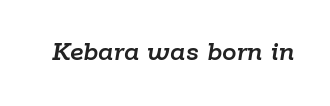
Q: Is the text italic (slanted)? A: Yes, it leans right by about 9 degrees.
Q: Is the text underlined? A: No.
Q: Is the spacing between letters normal or unusually wide? A: Normal.
Q: Width (condensed, normal, or wide)? A: Normal.
Q: Stroke contrast? A: Low.
Q: x-height? A: Medium.
Q: Monospaced? A: No.
